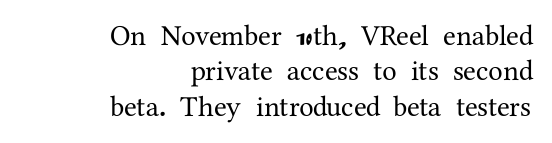
Q: Is the text italic (slanted)? A: No, it is upright.
Q: Is the typeface a serif or a sans-serif typeface? A: Serif.
Q: Is the text underlined? A: No.
Q: How is the paragraph aligned? A: Right-aligned.
Q: Is the spacing between letters normal or unusually wide? A: Normal.
Q: Width (condensed, normal, or wide)? A: Normal.
Q: Stroke contrast? A: Medium.
Q: x-height? A: Medium.
Q: Monospaced? A: No.
